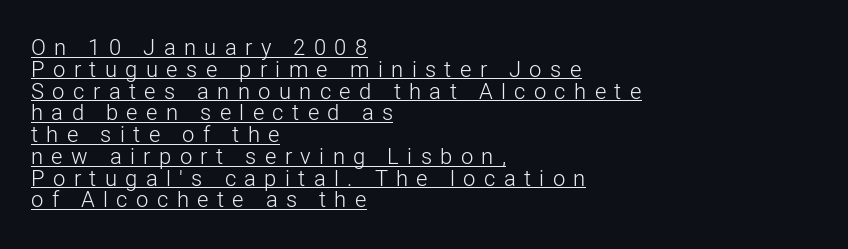
The image shows 22 px text type, upright; set left-aligned, tight line spacing (0.99x), unusually wide letter spacing (+0.38 em), underlined.
